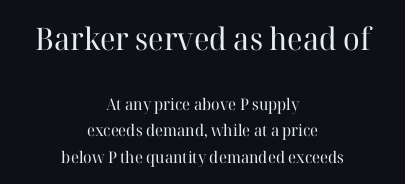
Q: Is the text bold? A: No.
Q: Is the text italic (slanted)? A: No, it is upright.
Q: Is the typeface a serif or a sans-serif typeface? A: Serif.
Q: Is the text underlined? A: No.
Q: How is the paragraph aligned? A: Centered.
Q: Is the spacing between letters normal or unusually wide? A: Normal.
Q: Is the spacing between lines tight, normal or loose? A: Normal.
Q: Which block of text is set in a larger size, the first (top) or the second (bottom)? A: The first (top) one.
Q: Width (condensed, normal, or wide)? A: Normal.
Q: Stroke contrast? A: High.
Q: x-height? A: Medium.
Q: Monospaced? A: No.
